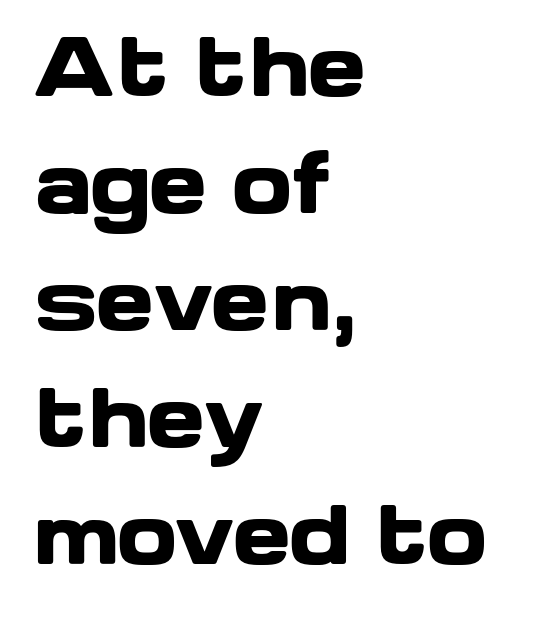
The image shows 79 px heavy, wide sans-serif type, upright; set left-aligned, normal line spacing (1.48x), normal letter spacing, not underlined; low stroke contrast and a medium x-height.
